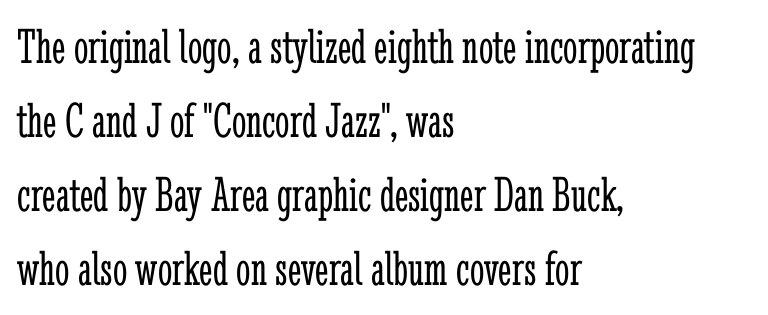
{"serif": "yes", "italic": "no", "bold": "no", "weight": "light", "width": "condensed", "stroke_contrast": "low", "x_height": "medium", "monospaced": "no", "underline": "no", "align": "left", "line_spacing": "normal", "line_spacing_ratio": 1.45, "letter_spacing": "normal", "letter_spacing_em": 0.0, "glyph_px": 51}
